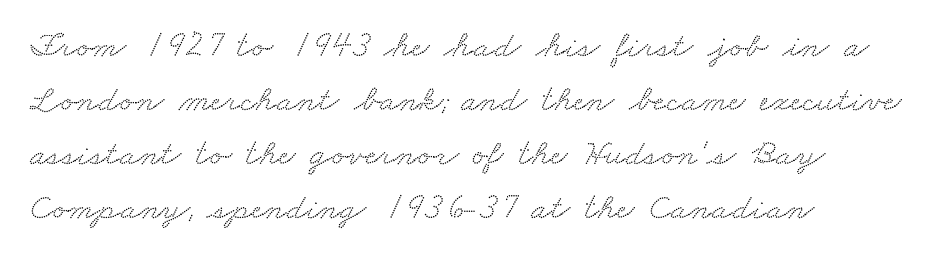
{"serif": "yes", "width": "wide", "stroke_contrast": "low", "x_height": "small", "monospaced": "no", "underline": "no", "align": "left", "line_spacing": "normal", "line_spacing_ratio": 1.46, "letter_spacing": "normal", "letter_spacing_em": 0.0, "glyph_px": 37}
